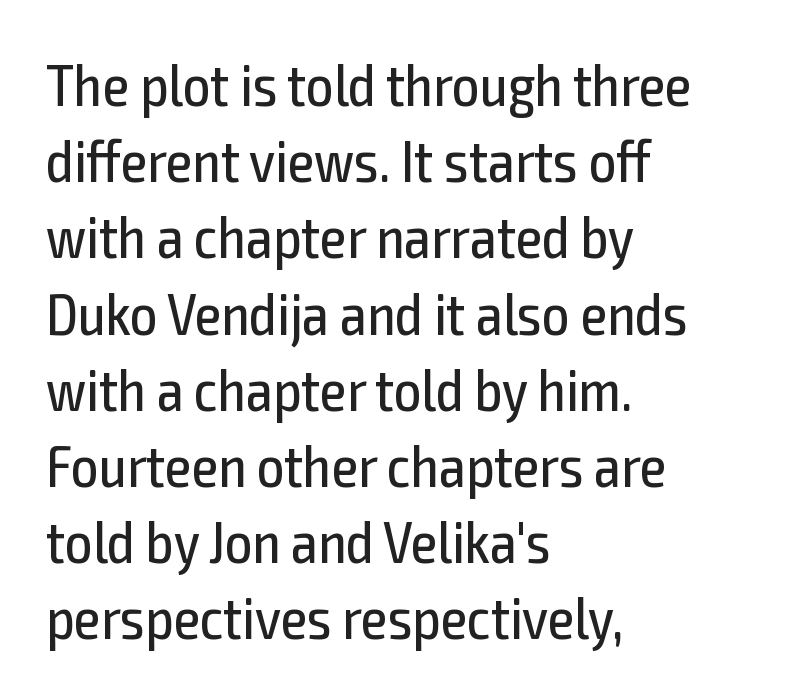
The letters stand straight up with perfectly vertical stems. The weight would be labelled regular, book, light, or lighter still. The glyphs in this specimen are sans serif. Here the glyphs are tracked normally, forming tight word shapes.
